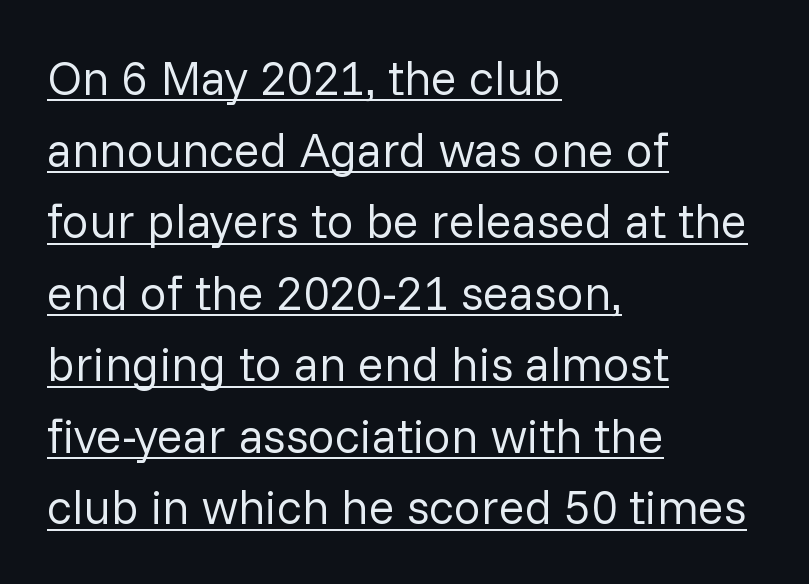
The image shows 48 px regular-weight sans-serif type, upright; set left-aligned, normal line spacing (1.49x), normal letter spacing, underlined; low stroke contrast and a medium x-height.
